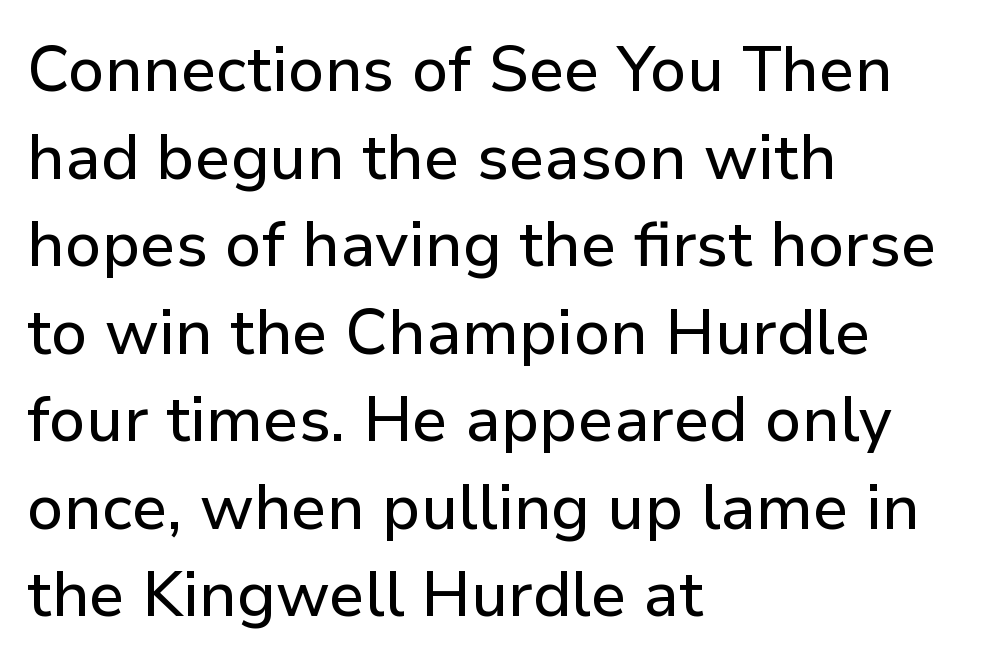
The image shows 63 px sans-serif type, upright; set left-aligned, normal line spacing (1.39x), normal letter spacing, not underlined; low stroke contrast and a medium x-height.
